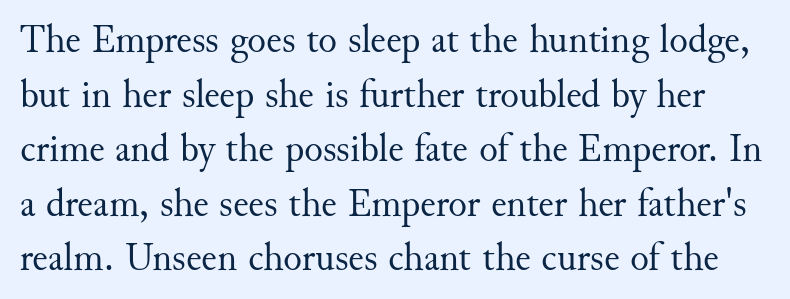
Q: Is the text bold? A: No.
Q: Is the text italic (slanted)? A: No, it is upright.
Q: Is the typeface a serif or a sans-serif typeface? A: Serif.
Q: Is the text underlined? A: No.
Q: Is the spacing between letters normal or unusually wide? A: Normal.
Q: Is the spacing between lines tight, normal or loose? A: Normal.
Q: Width (condensed, normal, or wide)? A: Normal.
Q: Stroke contrast? A: Medium.
Q: x-height? A: Small.
Q: Monospaced? A: No.
